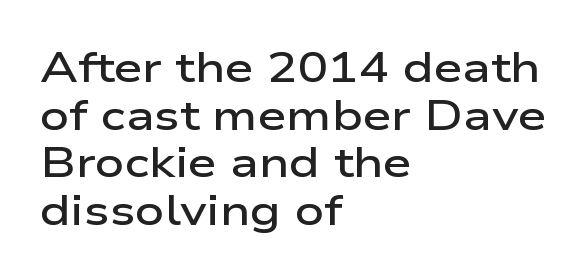
The image shows 41 px semibold, wide sans-serif type, upright; set left-aligned, line spacing 1.16x, normal letter spacing, not underlined; low stroke contrast and a medium x-height.
